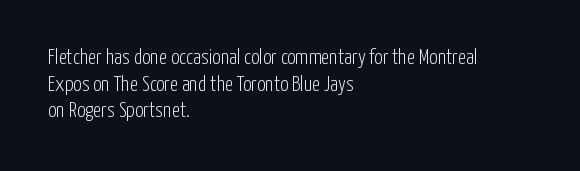
Q: Is the text bold? A: No.
Q: Is the text italic (slanted)? A: No, it is upright.
Q: Is the text underlined? A: No.
Q: How is the paragraph aligned? A: Left-aligned.
Q: Is the spacing between letters normal or unusually wide? A: Normal.
Q: Is the spacing between lines tight, normal or loose? A: Normal.
